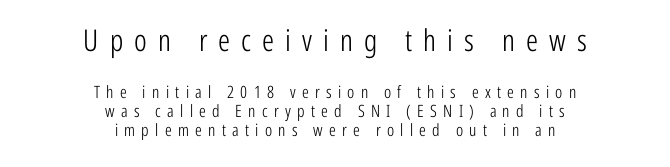
{"serif": "no", "italic": "no", "bold": "no", "weight": "light", "width": "condensed", "stroke_contrast": "low", "x_height": "medium", "monospaced": "no", "underline": "no", "align": "center", "line_spacing": "tight", "line_spacing_ratio": 1.12, "letter_spacing": "wide", "letter_spacing_em": 0.37, "larger_block": "first", "size_ratio": 1.76, "glyph_px": 30}
